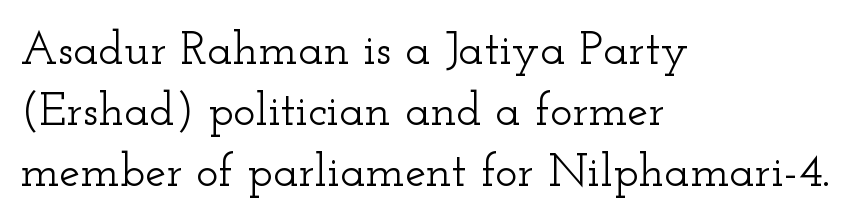
Unlike italic type, these characters show no tilt at all. Words appear dense and cohesive because spacing is normal. In terms of letterform style, serifs are clearly present. Which margin do the lines hug? The left one — the right edge is uneven. Interline gaps are of average width in this sample. Unmarked baselines from the first word to the last.
